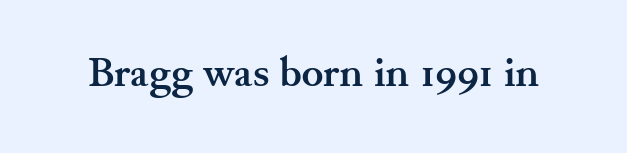
{"serif": "yes", "italic": "no", "bold": "yes", "weight": "semibold", "width": "wide", "stroke_contrast": "medium", "x_height": "small", "monospaced": "no", "underline": "no", "letter_spacing": "normal", "letter_spacing_em": 0.0, "glyph_px": 41}
